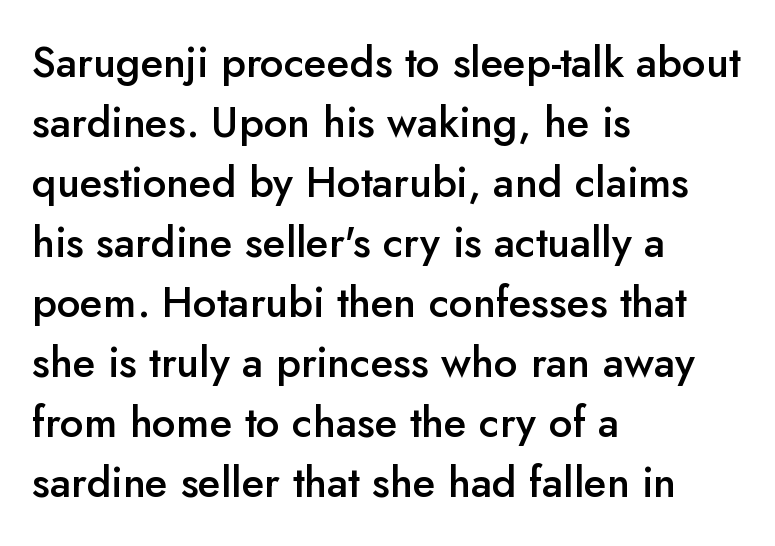
The image shows 42 px semibold sans-serif type, upright; set left-aligned, normal line spacing (1.43x), normal letter spacing, not underlined; low stroke contrast and a small x-height.
